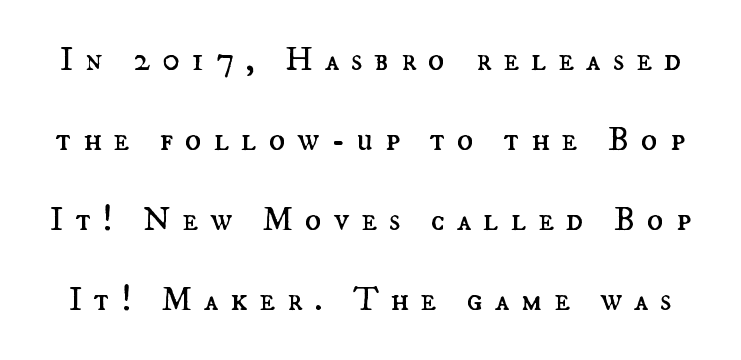
Q: Is the text bold? A: No.
Q: Is the text italic (slanted)? A: No, it is upright.
Q: Is the text underlined? A: No.
Q: Is the spacing between letters normal or unusually wide? A: Unusually wide.
Q: Is the spacing between lines tight, normal or loose? A: Loose.
Q: Width (condensed, normal, or wide)? A: Normal.
Q: Stroke contrast? A: Medium.
Q: x-height? A: Small.
Q: Monospaced? A: No.
